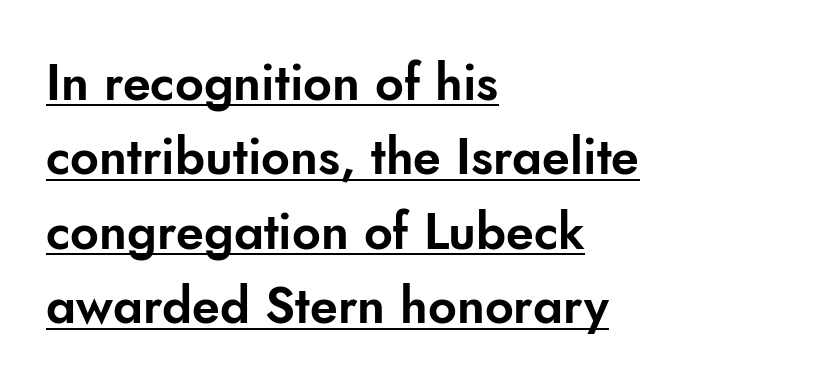
{"serif": "no", "italic": "no", "width": "normal", "stroke_contrast": "low", "x_height": "small", "monospaced": "no", "underline": "yes", "align": "left", "line_spacing": "normal", "line_spacing_ratio": 1.49, "letter_spacing": "normal", "letter_spacing_em": 0.0, "glyph_px": 50}
